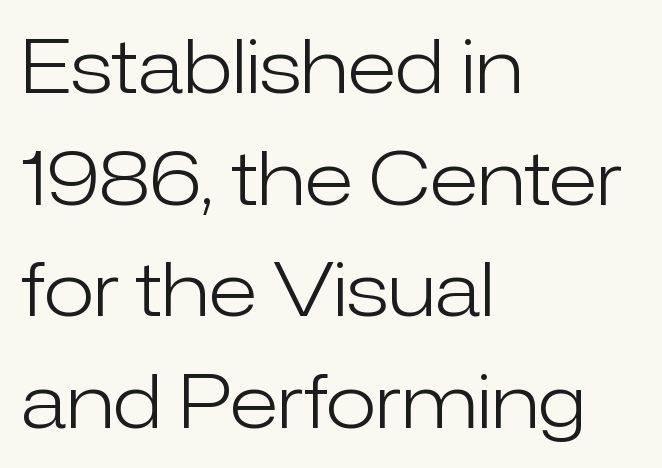
Clear beneath every line of the passage. The ragged edge is on the right, which tells us the setting is flush left. The strokes are not fattened; the text isn't bold. Looks like regular typesetting: each glyph gets only the width it needs.
